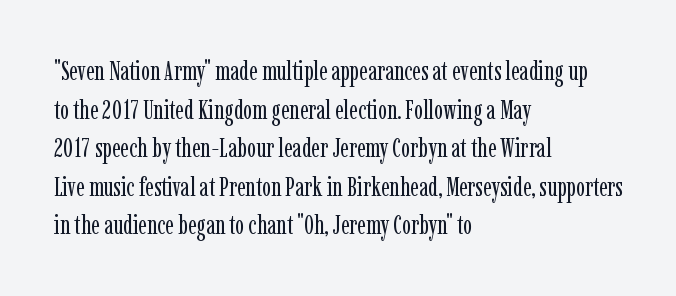
{"italic": "no", "bold": "no", "underline": "no", "align": "left", "line_spacing": "normal", "line_spacing_ratio": 1.43, "letter_spacing": "normal", "letter_spacing_em": 0.0, "glyph_px": 27}
